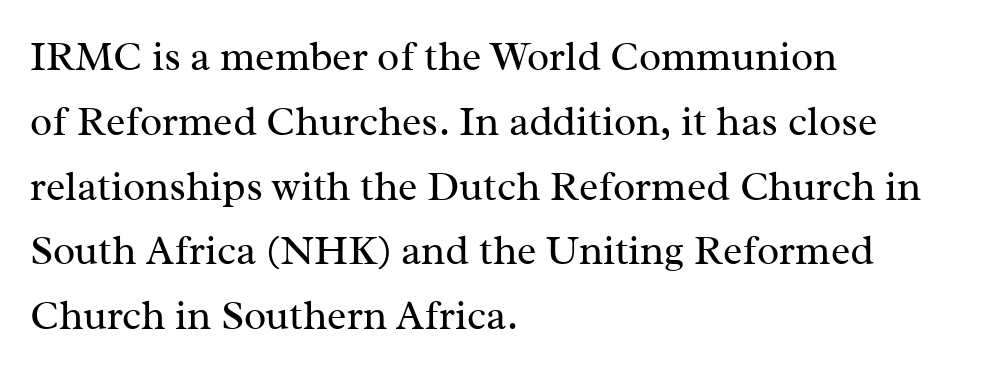
The image shows 41 px regular-weight serif type, upright; set left-aligned, normal line spacing (1.58x), normal letter spacing, not underlined; medium stroke contrast and a medium x-height.
